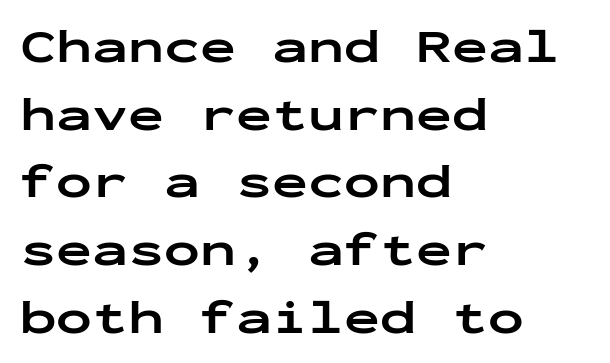
{"serif": "no", "italic": "no", "bold": "yes", "weight": "bold", "width": "wide", "stroke_contrast": "low", "x_height": "medium", "monospaced": "yes", "underline": "no", "align": "left", "line_spacing": "normal", "line_spacing_ratio": 1.41, "letter_spacing": "normal", "letter_spacing_em": 0.0, "glyph_px": 48}
